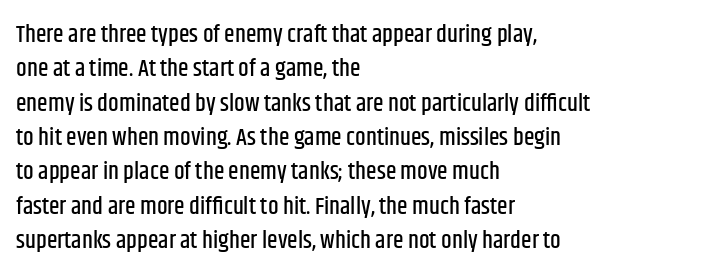
The image shows 24 px text type, upright; set left-aligned, normal line spacing (1.43x), normal letter spacing, not underlined.
